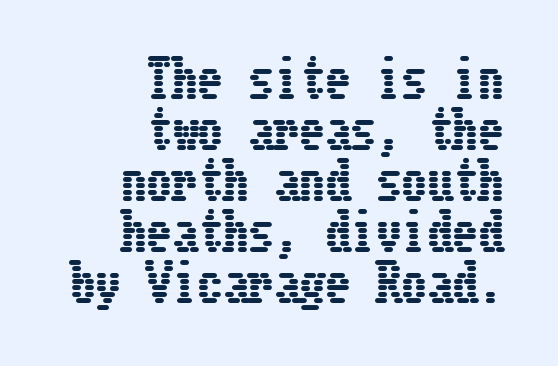
Q: Is the text italic (slanted)? A: No, it is upright.
Q: Is the text underlined? A: No.
Q: How is the paragraph aligned? A: Right-aligned.
Q: Is the spacing between letters normal or unusually wide? A: Normal.
Q: Is the spacing between lines tight, normal or loose? A: Tight.
Q: Width (condensed, normal, or wide)? A: Condensed.
Q: Stroke contrast? A: Low.
Q: x-height? A: Medium.
